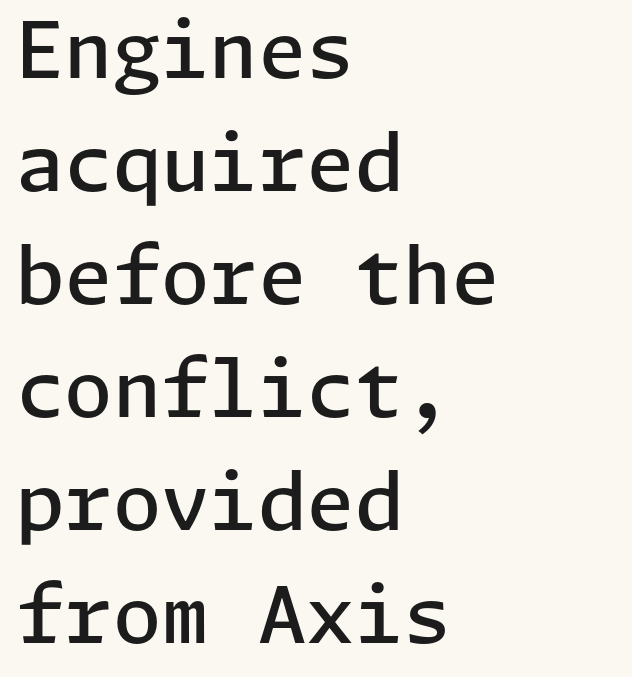
The image shows 78 px semibold sans-serif type, upright; set left-aligned, normal line spacing (1.45x), normal letter spacing, not underlined; low stroke contrast and a medium x-height.
